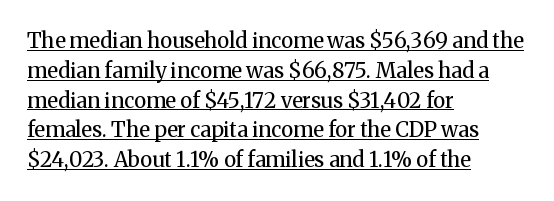
A rule runs beneath these lines of type. When letters stand straight like this, we call the style roman or upright. Tracking value appears to be zero — textbook default spacing. These lines sit exactly where default settings would place them. Nothing heavy about these letters — not bold at all. Compared with a centered layout, this one pins lines to the left instead.
